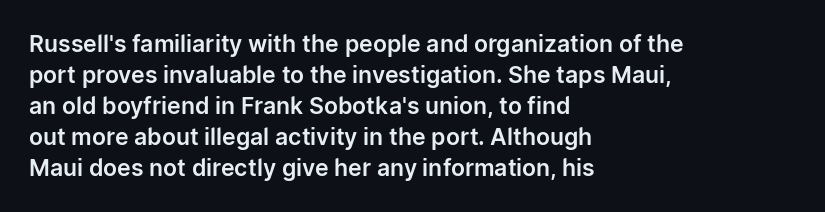
The designer left line spacing at the default. Glance below the letters and you will spot only blank space. The letters sit at their default tracking, neither squeezed nor spread. If you drew a line through each stem, it would be perfectly vertical. The compositor pushed each line to the left boundary.
